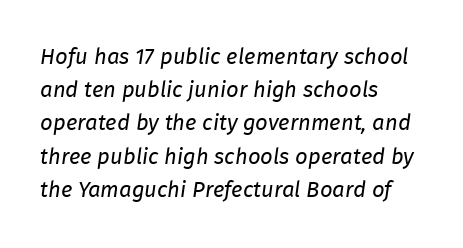
{"italic": "yes", "lean": "right", "slant_degrees": 8, "bold": "no", "underline": "no", "align": "left", "line_spacing": "normal", "line_spacing_ratio": 1.51, "letter_spacing": "normal", "letter_spacing_em": 0.0, "glyph_px": 22}
